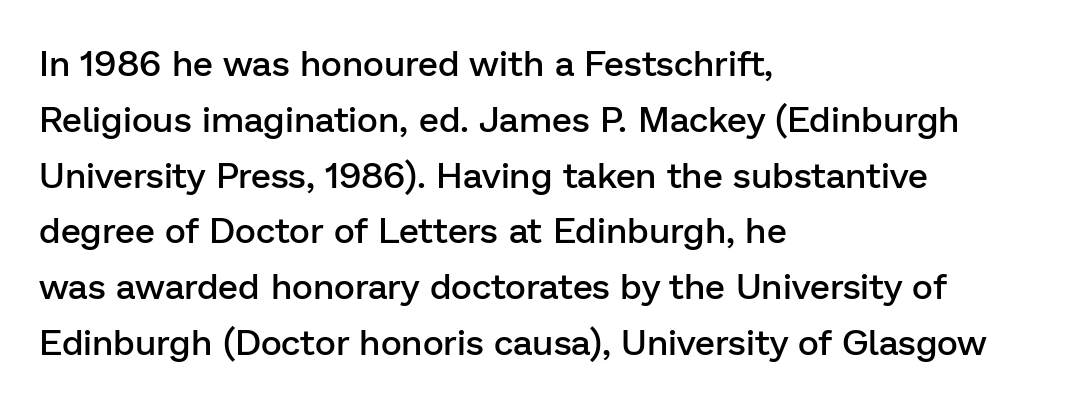
{"serif": "no", "italic": "no", "bold": "semi", "weight": "semibold", "width": "normal", "stroke_contrast": "low", "x_height": "medium", "monospaced": "no", "underline": "no", "align": "left", "line_spacing": "normal", "line_spacing_ratio": 1.55, "letter_spacing": "normal", "letter_spacing_em": 0.0, "glyph_px": 36}
